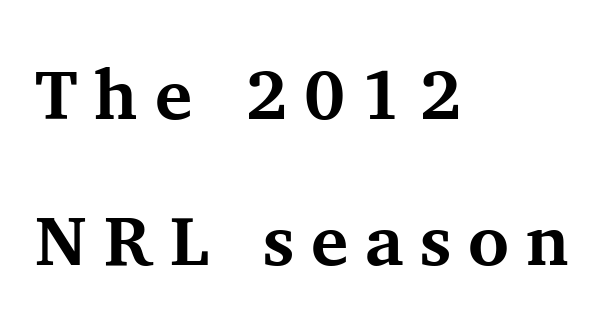
{"serif": "yes", "italic": "no", "bold": "yes", "weight": "bold", "width": "normal", "stroke_contrast": "medium", "x_height": "medium", "monospaced": "no", "underline": "no", "align": "left", "line_spacing": "loose", "line_spacing_ratio": 2.08, "letter_spacing": "wide", "letter_spacing_em": 0.24, "glyph_px": 70}
